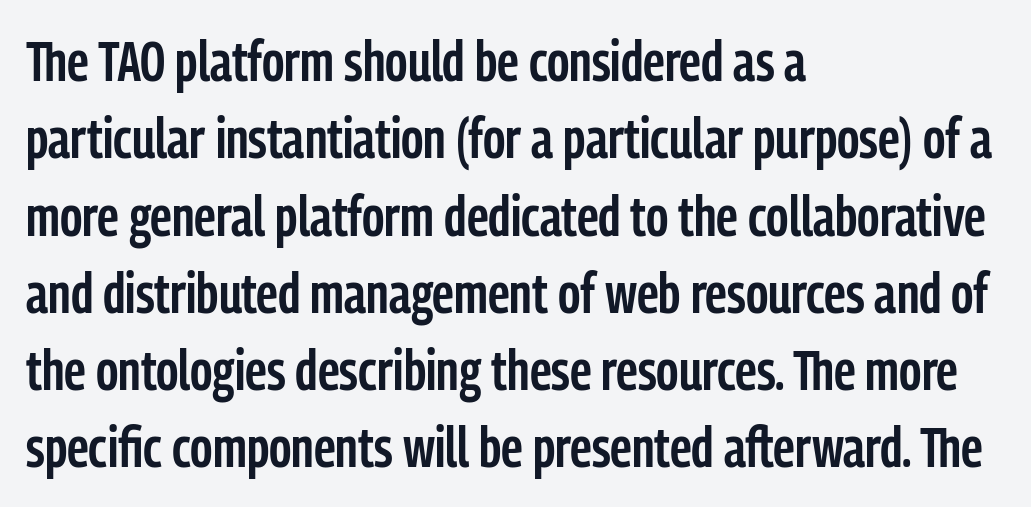
The image shows 56 px semibold, condensed sans-serif type, upright; set left-aligned, normal line spacing (1.38x), normal letter spacing, not underlined; low stroke contrast and a medium x-height.
